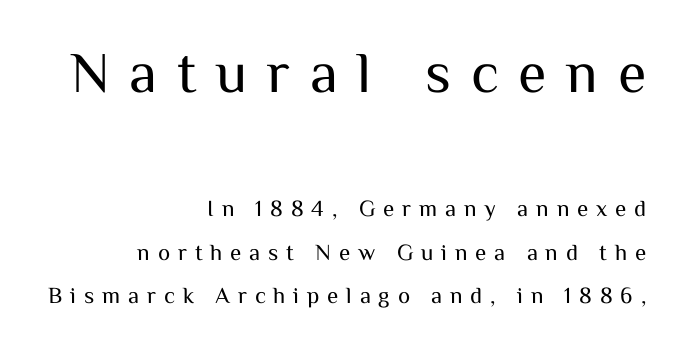
{"serif": "no", "italic": "no", "bold": "no", "weight": "regular", "width": "normal", "stroke_contrast": "medium", "x_height": "medium", "monospaced": "no", "underline": "no", "align": "right", "line_spacing_ratio": 1.88, "letter_spacing": "wide", "letter_spacing_em": 0.34, "larger_block": "first", "size_ratio": 2.52, "glyph_px": 58}
